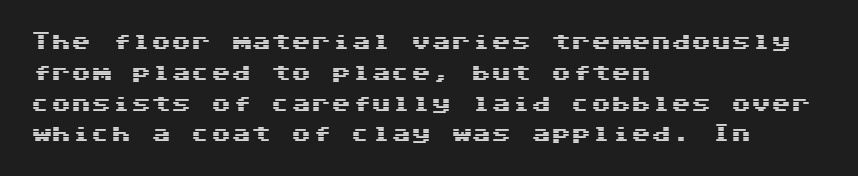
The image shows 20 px text type, upright; set left-aligned, normal line spacing (1.54x), normal letter spacing, not underlined.
